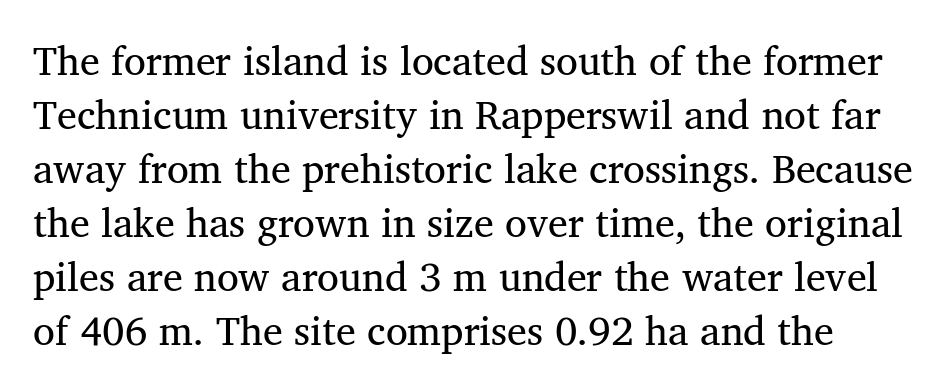
The characters display serif detailing at their extremities. Stroke thickness stays within the range of a standard reading face or lighter. This block has exactly the height ordinary leading produces. A roman cut, with each character standing at attention. Honestly, the letter spacing is just normal — you wouldn't notice it.
